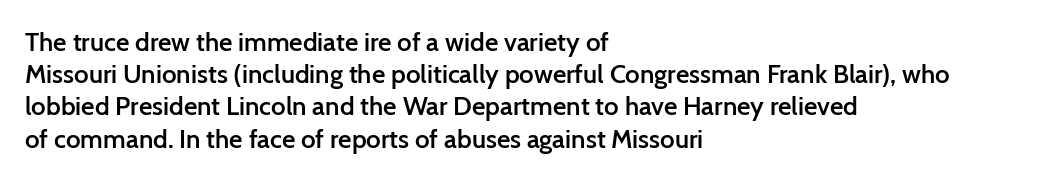
Italic? Not at all — the glyphs are vertical. The space beneath each line is pristine and unruled. Stems and bowls a touch heavier than normal — semibold. The paragraph shown leans on its left margin.
